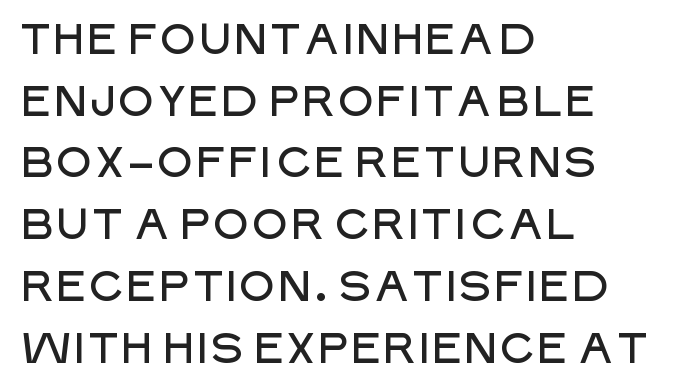
The characters display no serif detailing; their extremities are plain. The compositor pushed each line to the left boundary. Nobody drew a line under any word here. Designer's note — italics off, roman on. Proportional: the letters do not fall into vertical columns.
